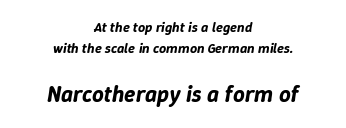
What's the leading like? Ordinary, nothing unusual. Has an underline been added? It has not. The face used here appears at its bigger size in the lower chunk. Compared with ordinary roman type, these characters are visibly tilted. The rag falls on both sides of this text block equally.
